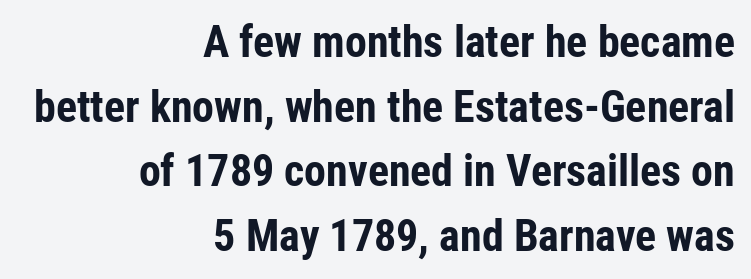
{"serif": "no", "italic": "no", "bold": "yes", "weight": "bold", "width": "condensed", "stroke_contrast": "low", "x_height": "medium", "monospaced": "no", "underline": "no", "align": "right", "line_spacing": "normal", "line_spacing_ratio": 1.47, "letter_spacing": "normal", "letter_spacing_em": 0.0, "glyph_px": 44}
